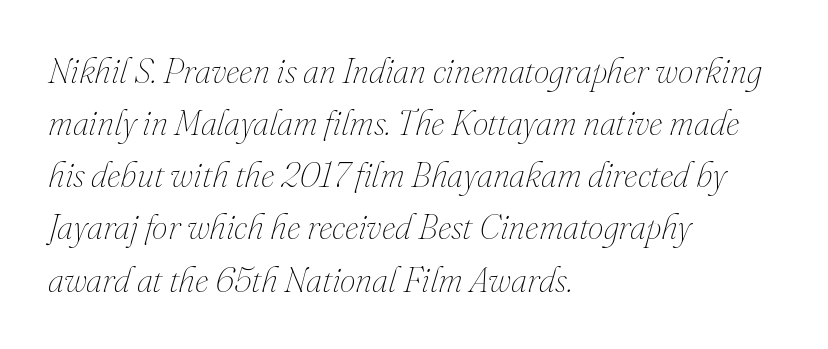
The image shows 35 px thin type, italic (leaning right); set left-aligned, normal line spacing (1.49x), normal letter spacing, not underlined; medium stroke contrast and a small x-height.
